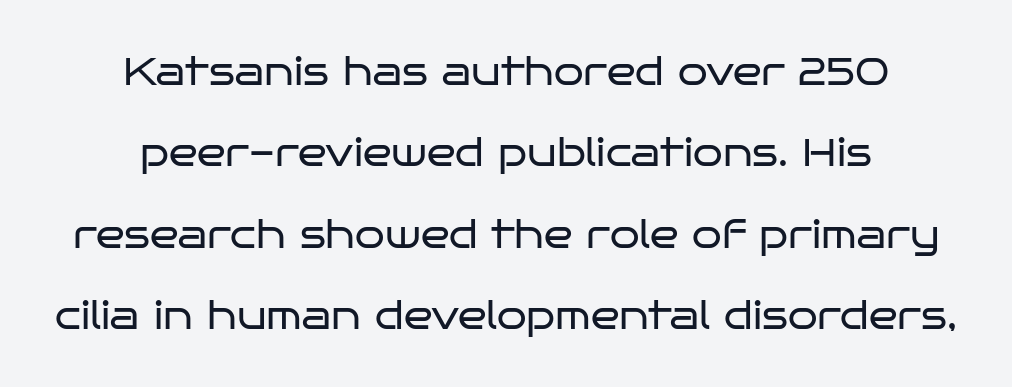
The image shows 38 px regular-weight, wide sans-serif type, upright; set centered, loose line spacing (2.14x), normal letter spacing, not underlined; low stroke contrast and a large x-height.
